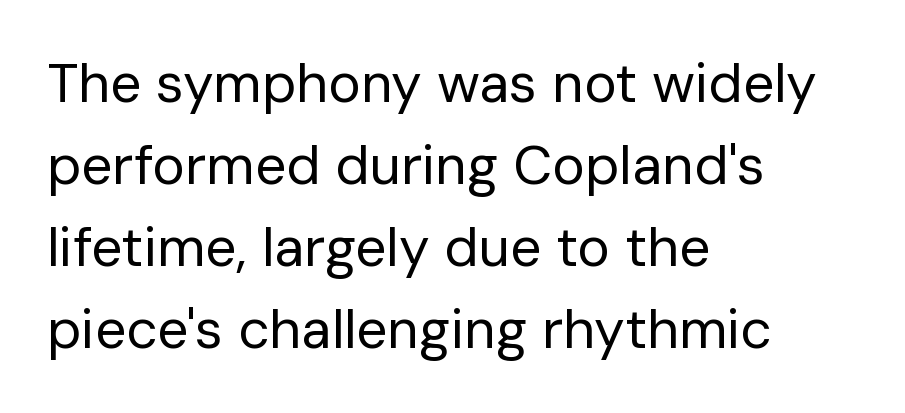
The image shows 55 px regular-weight sans-serif type, upright; set left-aligned, normal line spacing (1.49x), normal letter spacing, not underlined; low stroke contrast and a medium x-height.
